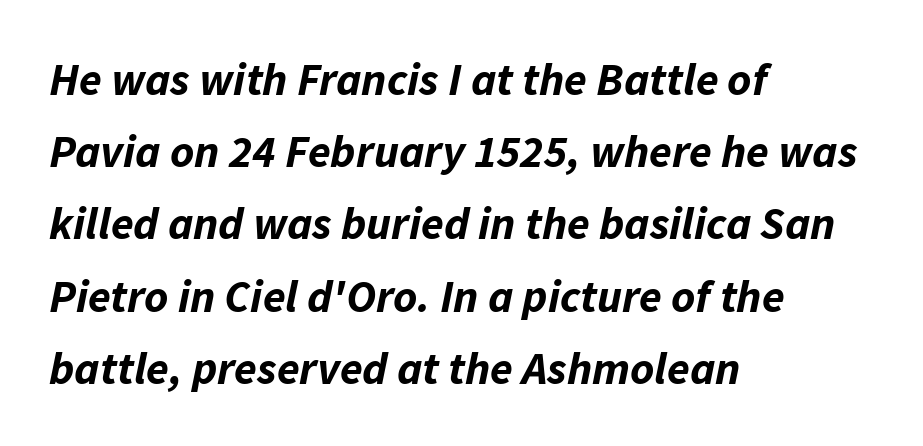
The passage shown leans; its letterforms are oblique. Character widths vary here, with narrow letters taking less room than wide ones. The area under the type is left untouched. If you measured baseline to baseline, you'd find a middling distance.
